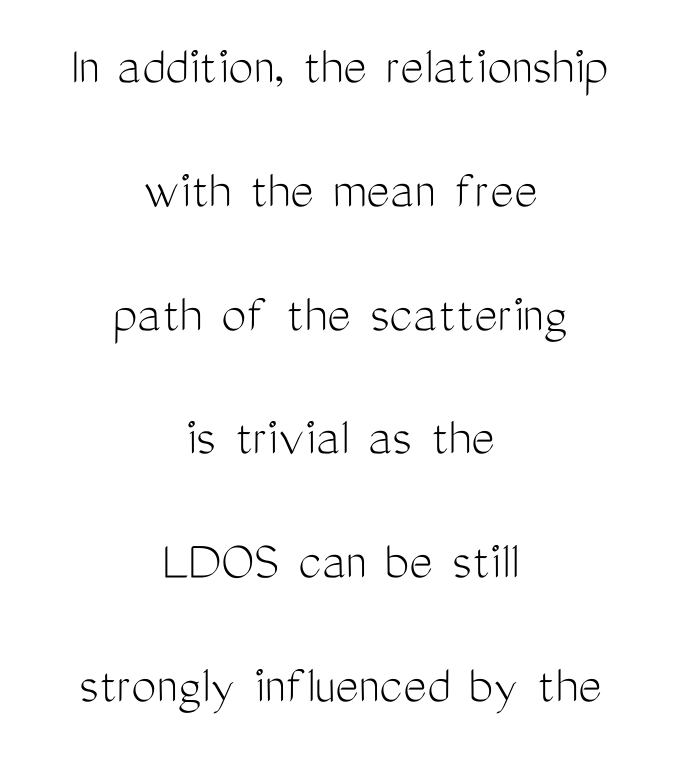
The rendering uses natural spacing where letterforms have individual widths. Where is the straight margin? There isn't one; the lines are centered. Honestly, the letter spacing is just normal — you wouldn't notice it. Nobody drew a line under any word here.
